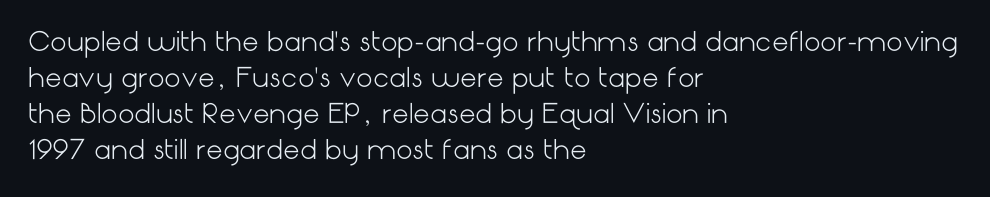
The image shows 26 px text type, upright; set left-aligned, normal line spacing (1.38x), normal letter spacing, not underlined.
